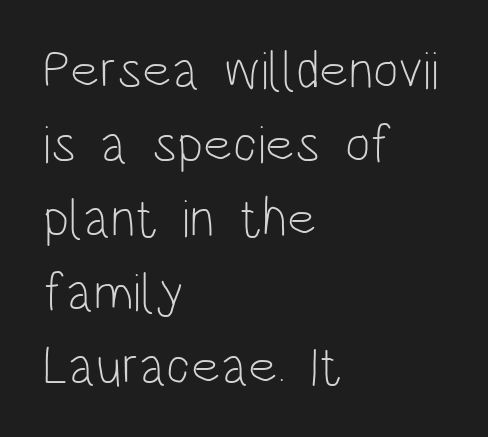
{"serif": "no", "italic": "no", "bold": "no", "weight": "light", "width": "condensed", "stroke_contrast": "low", "x_height": "large", "monospaced": "no", "underline": "no", "align": "left", "line_spacing": "normal", "line_spacing_ratio": 1.37, "letter_spacing": "normal", "letter_spacing_em": 0.0, "glyph_px": 54}
